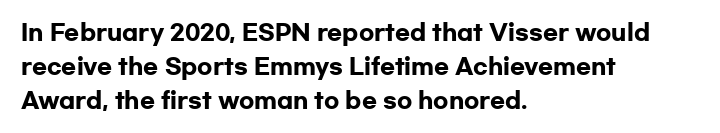
Q: Is the text bold? A: Yes.
Q: Is the text italic (slanted)? A: No, it is upright.
Q: Is the text underlined? A: No.
Q: How is the paragraph aligned? A: Left-aligned.
Q: Is the spacing between letters normal or unusually wide? A: Normal.
Q: Is the spacing between lines tight, normal or loose? A: Normal.
